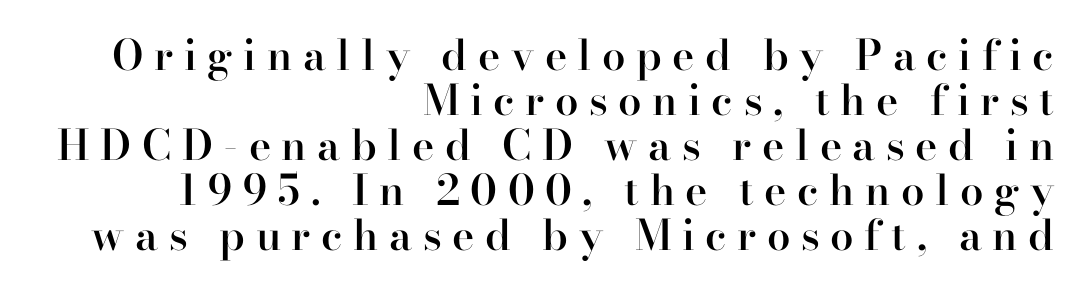
Q: Is the text bold? A: Semi-bold.
Q: Is the text italic (slanted)? A: No, it is upright.
Q: Is the typeface a serif or a sans-serif typeface? A: Serif.
Q: Is the text underlined? A: No.
Q: How is the paragraph aligned? A: Right-aligned.
Q: Is the spacing between letters normal or unusually wide? A: Unusually wide.
Q: Is the spacing between lines tight, normal or loose? A: Tight.
Q: Width (condensed, normal, or wide)? A: Normal.
Q: Stroke contrast? A: High.
Q: x-height? A: Small.
Q: Monospaced? A: No.
